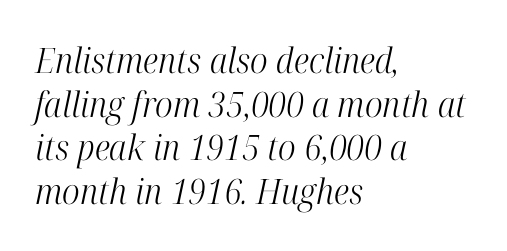
Q: Is the text bold? A: No.
Q: Is the text italic (slanted)? A: Yes, it leans right by about 12 degrees.
Q: Is the typeface a serif or a sans-serif typeface? A: Serif.
Q: Is the text underlined? A: No.
Q: How is the paragraph aligned? A: Left-aligned.
Q: Is the spacing between letters normal or unusually wide? A: Normal.
Q: Is the spacing between lines tight, normal or loose? A: Normal.
Q: Width (condensed, normal, or wide)? A: Condensed.
Q: Stroke contrast? A: High.
Q: x-height? A: Medium.
Q: Monospaced? A: No.
